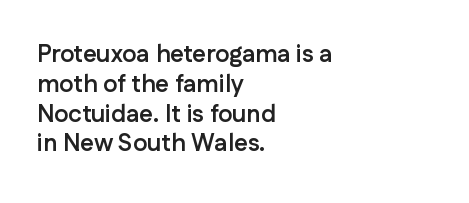
Q: Is the text bold? A: Yes.
Q: Is the text italic (slanted)? A: No, it is upright.
Q: Is the text underlined? A: No.
Q: How is the paragraph aligned? A: Left-aligned.
Q: Is the spacing between letters normal or unusually wide? A: Normal.
